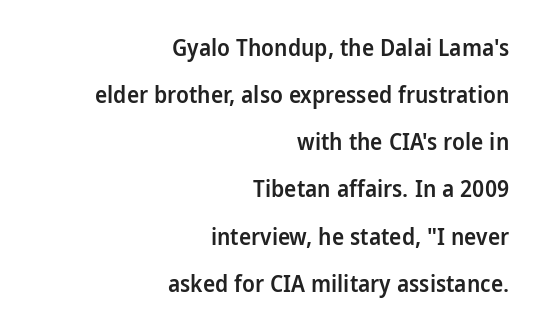
The image shows 23 px text type, upright; set right-aligned, loose line spacing (2.05x), normal letter spacing, not underlined.
